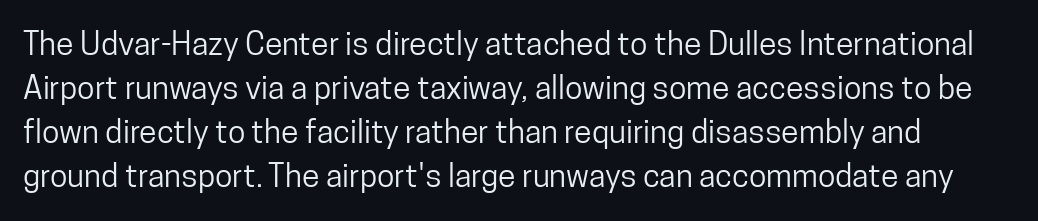
The image shows 32 px condensed sans-serif type, upright; set normal line spacing (1.38x), normal letter spacing, not underlined; low stroke contrast and a medium x-height.
